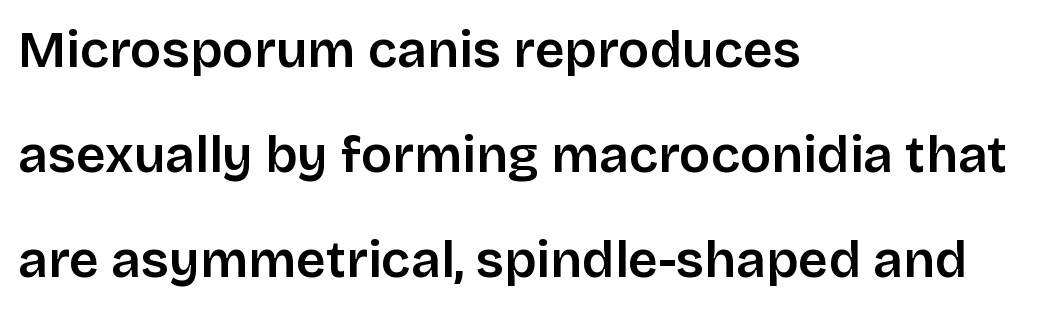
Q: Is the text italic (slanted)? A: No, it is upright.
Q: Is the typeface a serif or a sans-serif typeface? A: Sans-serif.
Q: Is the text underlined? A: No.
Q: How is the paragraph aligned? A: Left-aligned.
Q: Is the spacing between letters normal or unusually wide? A: Normal.
Q: Is the spacing between lines tight, normal or loose? A: Loose.
Q: Width (condensed, normal, or wide)? A: Normal.
Q: Stroke contrast? A: Low.
Q: x-height? A: Large.
Q: Monospaced? A: No.
